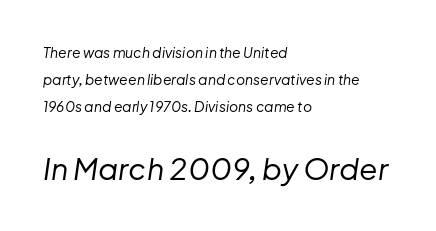
The horizontal fit of the characters is conventional and even. Varying glyph widths throughout — classic text-font behaviour. This rendering uses left alignment, leaving the right contour irregular. The passage shown stacks its lines with a broad gap.
